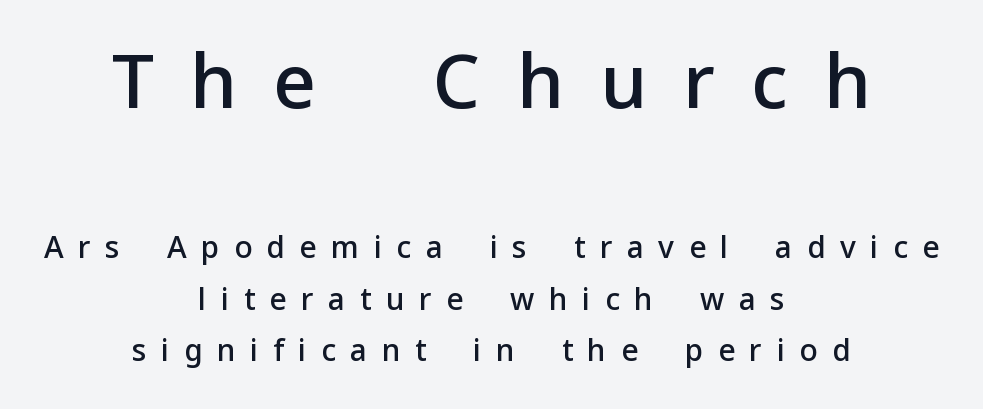
The image shows 75 px semibold sans-serif type, upright; set centered, line spacing 1.72x, unusually wide letter spacing (+0.48 em), not underlined; the first (top) block is 2.5x larger; low stroke contrast and a medium x-height.
